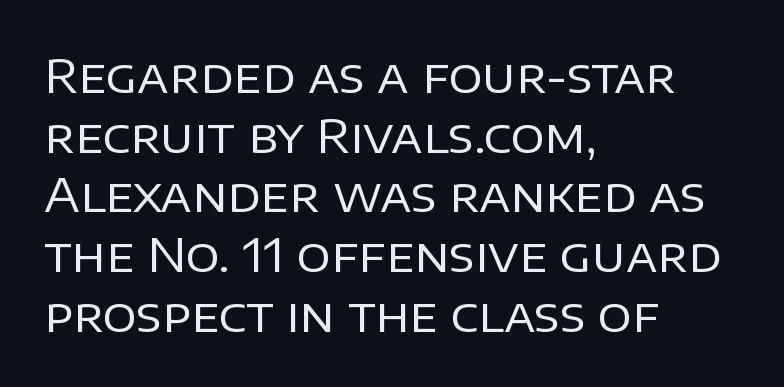
The image shows 47 px regular-weight sans-serif type, upright; set left-aligned, normal line spacing (1.27x), normal letter spacing, not underlined; low stroke contrast and a large x-height.
